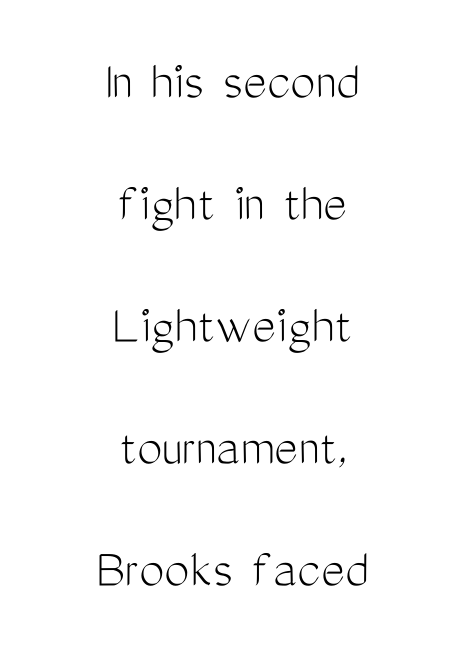
Q: Is the text bold? A: No.
Q: Is the text italic (slanted)? A: No, it is upright.
Q: Is the typeface a serif or a sans-serif typeface? A: Sans-serif.
Q: Is the text underlined? A: No.
Q: How is the paragraph aligned? A: Centered.
Q: Is the spacing between letters normal or unusually wide? A: Normal.
Q: Is the spacing between lines tight, normal or loose? A: Loose.
Q: Width (condensed, normal, or wide)? A: Condensed.
Q: Stroke contrast? A: Medium.
Q: x-height? A: Medium.
Q: Monospaced? A: No.
